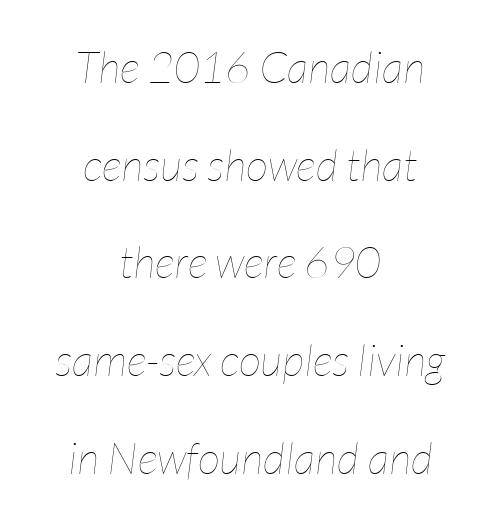
Descenders are the only things crossing below the line. The lines are spread far apart with generous leading. Yep, that's italic — everything's leaning. Character widths vary here, with narrow letters taking less room than wide ones.
